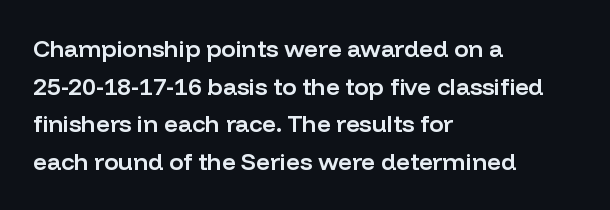
Q: Is the text bold? A: Semi-bold.
Q: Is the text italic (slanted)? A: No, it is upright.
Q: Is the text underlined? A: No.
Q: How is the paragraph aligned? A: Left-aligned.
Q: Is the spacing between letters normal or unusually wide? A: Normal.
Q: Is the spacing between lines tight, normal or loose? A: Normal.
